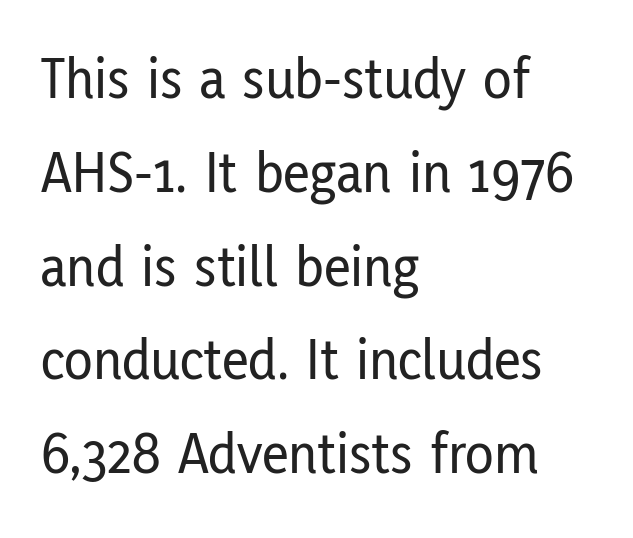
{"serif": "no", "italic": "no", "width": "condensed", "stroke_contrast": "low", "x_height": "medium", "monospaced": "no", "underline": "no", "align": "left", "line_spacing": "normal", "line_spacing_ratio": 1.59, "letter_spacing": "normal", "letter_spacing_em": 0.0, "glyph_px": 59}
